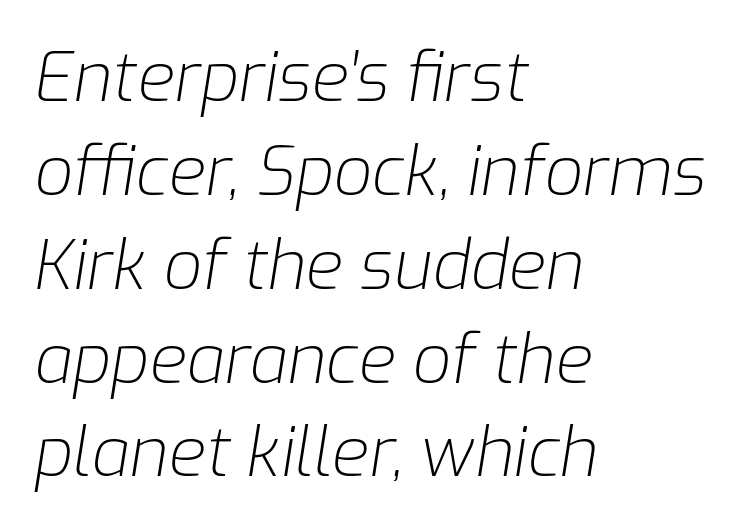
{"italic": "yes", "lean": "right", "slant_degrees": 9, "bold": "no", "weight": "light", "width": "normal", "stroke_contrast": "low", "x_height": "medium", "monospaced": "no", "underline": "no", "align": "left", "line_spacing": "normal", "line_spacing_ratio": 1.38, "letter_spacing": "normal", "letter_spacing_em": 0.0, "glyph_px": 68}
